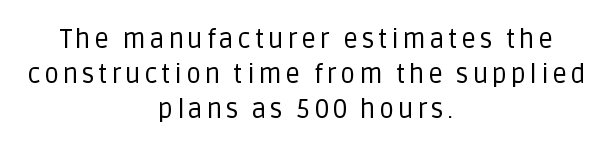
No italicization has been applied; the sample stays upright. These lines stack symmetrically, like a column narrowing and widening about its center. Only glyphs here, with clear space below each row. Each new line begins a customary step beneath the previous one.
